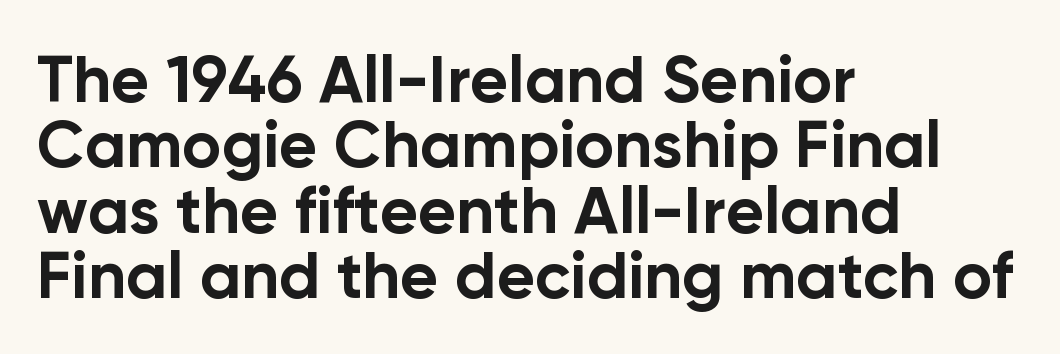
{"serif": "no", "italic": "no", "bold": "yes", "weight": "bold", "width": "normal", "stroke_contrast": "low", "x_height": "medium", "monospaced": "no", "underline": "no", "align": "left", "line_spacing": "tight", "line_spacing_ratio": 0.99, "letter_spacing": "normal", "letter_spacing_em": 0.0, "glyph_px": 66}
